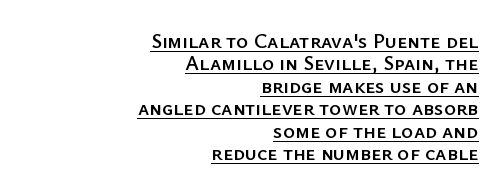
The image shows 21 px text type, upright; set right-aligned, tight line spacing (1.07x), normal letter spacing, underlined.
